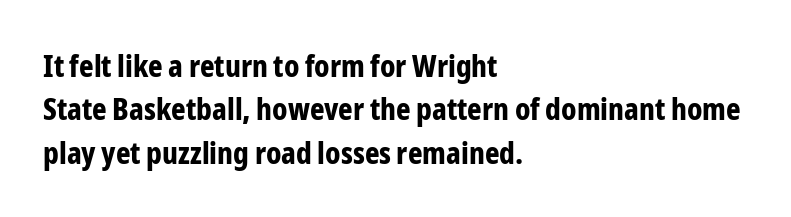
Serif or sans? Sans — the stroke terminals are bare. The letters are bold, with thick, heavy strokes. Honestly, there is no underline to notice here at all. You could call the tracking neutral — neither tight nor loose.
